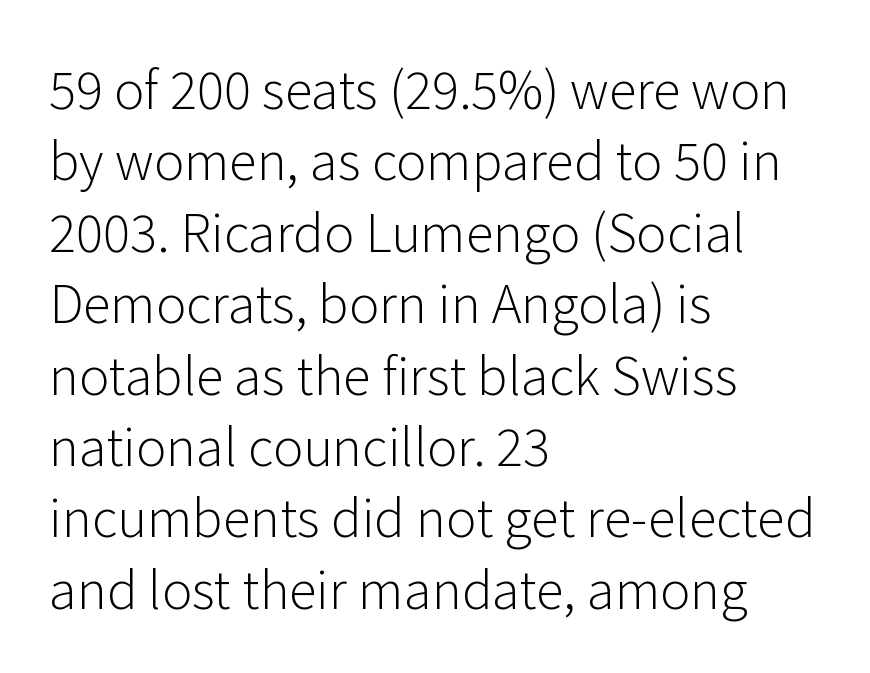
The rows are spaced the way most documents space them. Serif or sans? Sans — the stroke terminals are bare. Does extra space separate the letters? No, they use regular spacing. Heaviness? Minimal to ordinary, like unemphasized prose. The paragraph has a hard left edge and a soft right edge.
